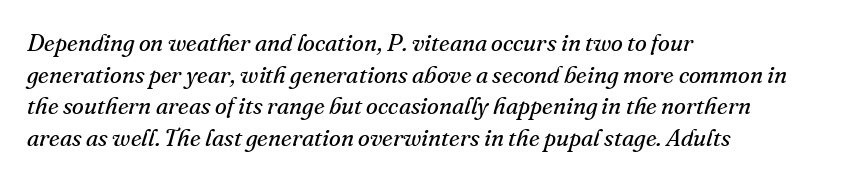
{"italic": "yes", "lean": "right", "slant_degrees": 16, "bold": "no", "underline": "no", "align": "left", "line_spacing": "normal", "line_spacing_ratio": 1.32, "letter_spacing": "normal", "letter_spacing_em": 0.0, "glyph_px": 24}
